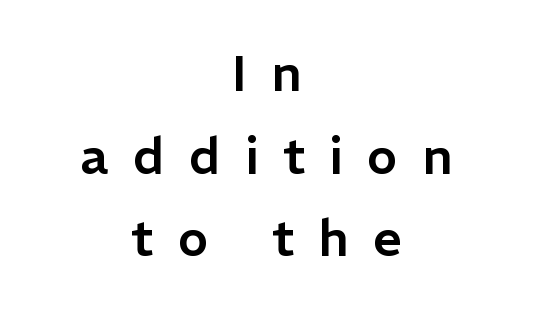
Tracking here is generous; glyphs stand well apart from one another. Bare-footed words on every line. Posture: straight, roman, zero tilt. Stroke terminals: plain, sans-serif. Compared with typical paragraphs, the rows here are spaced about the same.
